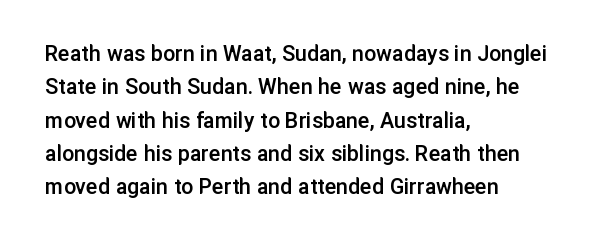
{"italic": "no", "bold": "semi", "underline": "no", "align": "left", "line_spacing": "normal", "line_spacing_ratio": 1.39, "letter_spacing": "normal", "letter_spacing_em": 0.0, "glyph_px": 24}
